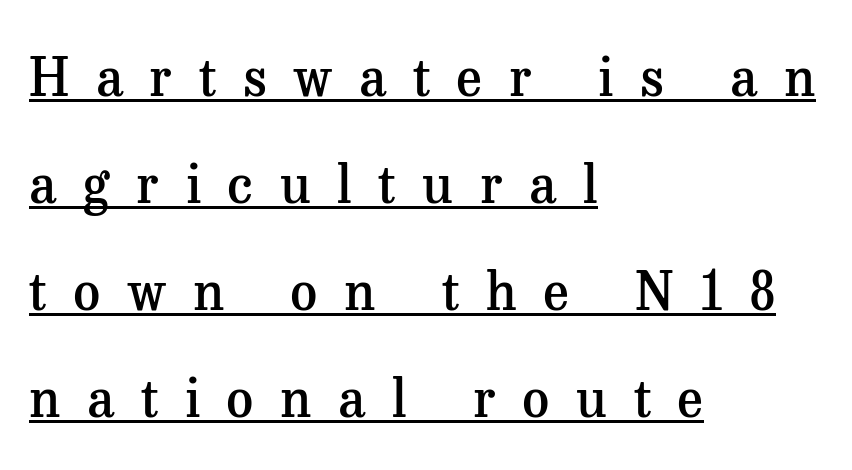
{"serif": "yes", "italic": "no", "bold": "semi", "weight": "semibold", "width": "normal", "stroke_contrast": "medium", "x_height": "medium", "monospaced": "no", "underline": "yes", "align": "left", "line_spacing": "loose", "line_spacing_ratio": 2.02, "letter_spacing": "wide", "letter_spacing_em": 0.5, "glyph_px": 53}
